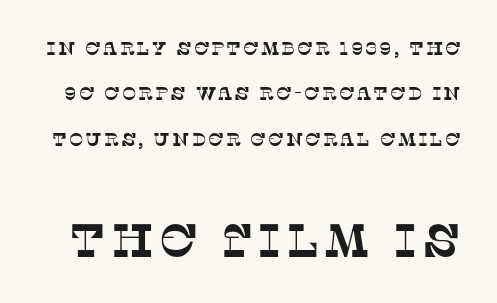
{"serif": "yes", "width": "normal", "stroke_contrast": "low", "x_height": "large", "monospaced": "no", "underline": "no", "line_spacing": "loose", "line_spacing_ratio": 2.39, "larger_block": "second", "size_ratio": 2.47, "glyph_px": 47}
